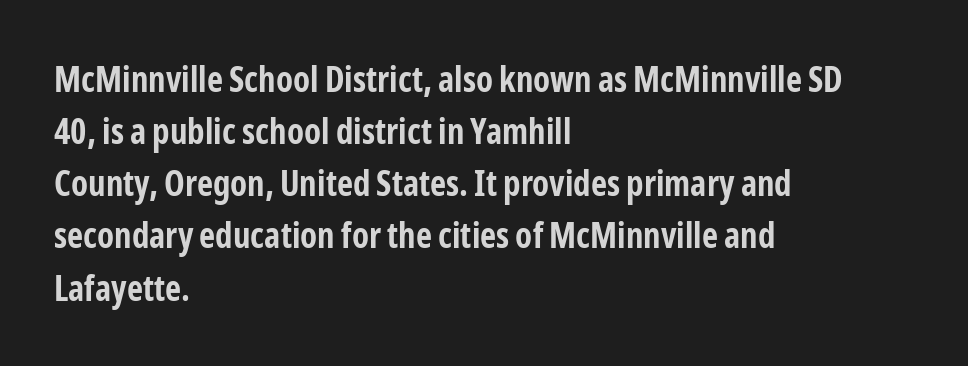
{"serif": "no", "italic": "no", "bold": "yes", "weight": "bold", "width": "condensed", "stroke_contrast": "low", "x_height": "medium", "monospaced": "no", "underline": "no", "align": "left", "line_spacing": "normal", "line_spacing_ratio": 1.49, "letter_spacing": "normal", "letter_spacing_em": 0.0, "glyph_px": 35}
